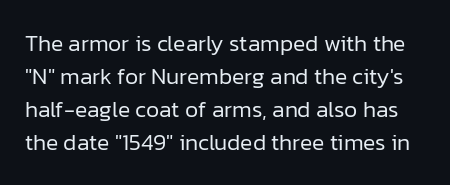
The image shows 23 px text type, upright; set normal line spacing (1.43x), normal letter spacing, not underlined.
